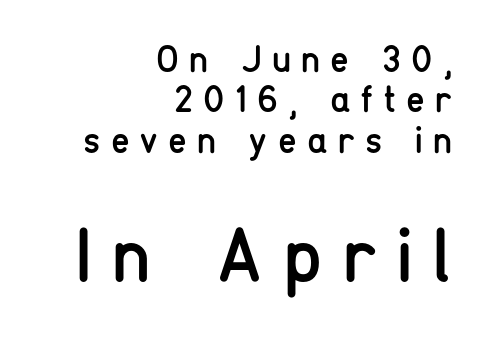
Q: Is the text bold? A: No.
Q: Is the text italic (slanted)? A: No, it is upright.
Q: Is the typeface a serif or a sans-serif typeface? A: Sans-serif.
Q: Is the text underlined? A: No.
Q: How is the paragraph aligned? A: Right-aligned.
Q: Is the spacing between letters normal or unusually wide? A: Unusually wide.
Q: Is the spacing between lines tight, normal or loose? A: Tight.
Q: Which block of text is set in a larger size, the first (top) or the second (bottom)? A: The second (bottom) one.
Q: Width (condensed, normal, or wide)? A: Condensed.
Q: Stroke contrast? A: Low.
Q: x-height? A: Medium.
Q: Monospaced? A: No.
